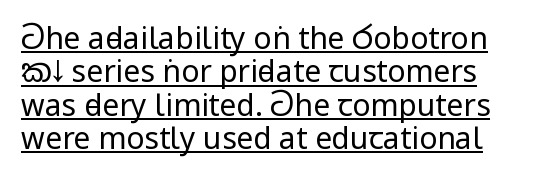
Compared with a typical body face, this is equally light or lighter still. This sample uses an upright cut, with every glyph sitting square on the baseline. Each word holds together tightly as a unit, with standard inter-letter gaps. Decoration check: the copy is underlined. Line beginnings align vertically; line endings do not.
